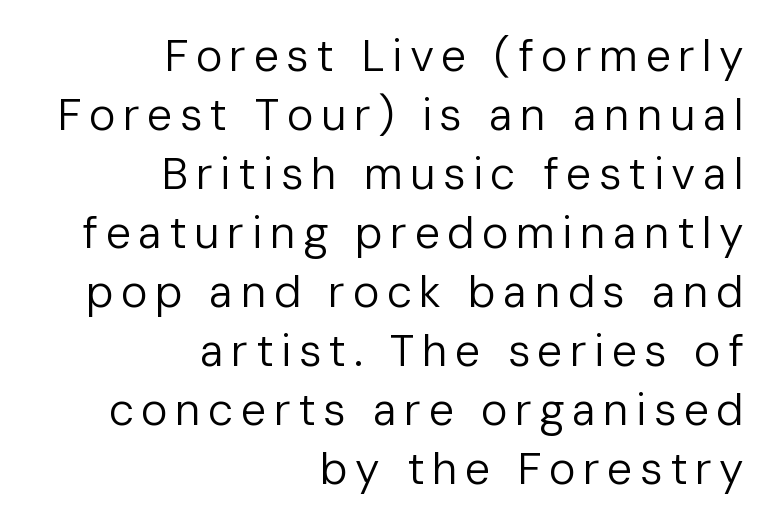
The image shows 45 px regular-weight sans-serif type, upright; set right-aligned, normal line spacing (1.31x), not underlined; low stroke contrast and a medium x-height.
